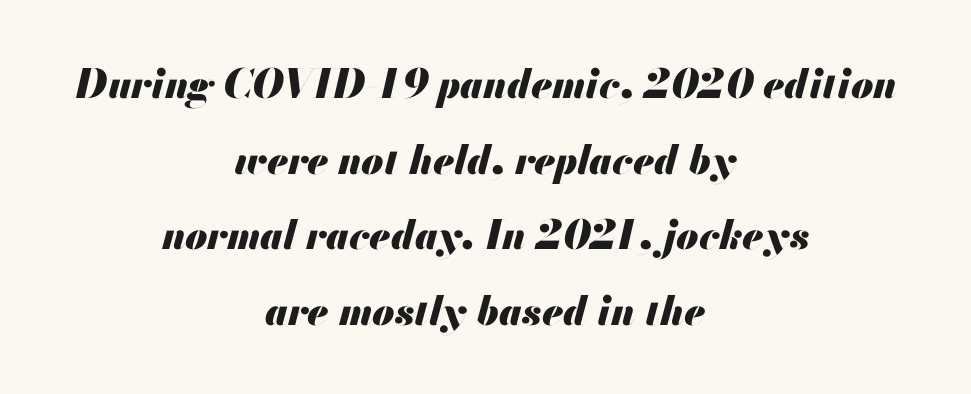
{"italic": "yes", "lean": "right", "slant_degrees": 13, "bold": "yes", "weight": "heavy", "width": "normal", "stroke_contrast": "medium", "x_height": "small", "monospaced": "no", "underline": "no", "align": "center", "line_spacing_ratio": 1.89, "letter_spacing": "normal", "letter_spacing_em": 0.0, "glyph_px": 40}
